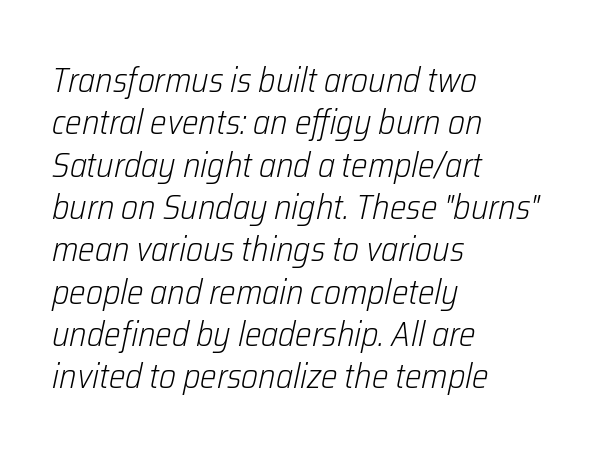
Q: Is the text bold? A: No.
Q: Is the text italic (slanted)? A: Yes, it leans right by about 12 degrees.
Q: Is the text underlined? A: No.
Q: How is the paragraph aligned? A: Left-aligned.
Q: Is the spacing between letters normal or unusually wide? A: Normal.
Q: Width (condensed, normal, or wide)? A: Condensed.
Q: Stroke contrast? A: Low.
Q: x-height? A: Medium.
Q: Monospaced? A: No.
